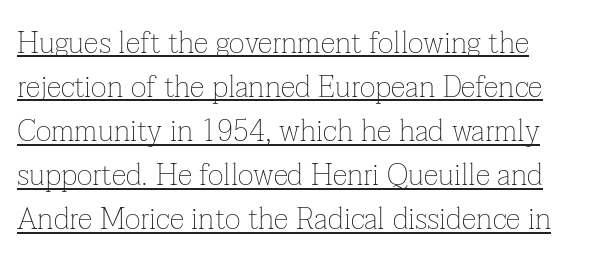
The image shows 30 px thin serif type, upright; set left-aligned, normal line spacing (1.47x), normal letter spacing, underlined; low stroke contrast and a medium x-height.
